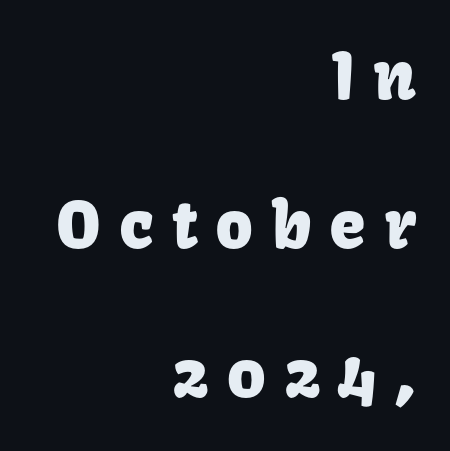
The image shows 66 px sans-serif type, upright; set right-aligned, loose line spacing (2.26x), unusually wide letter spacing (+0.27 em), not underlined; low stroke contrast and a medium x-height.
